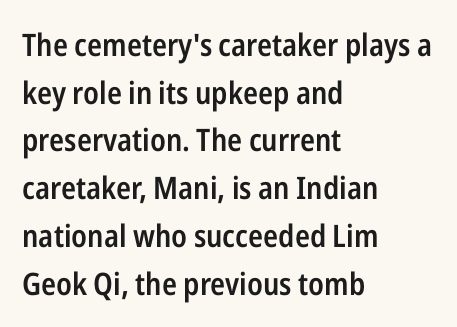
The image shows 31 px semibold, condensed sans-serif type, upright; set left-aligned, normal line spacing (1.54x), normal letter spacing, not underlined; low stroke contrast and a medium x-height.
